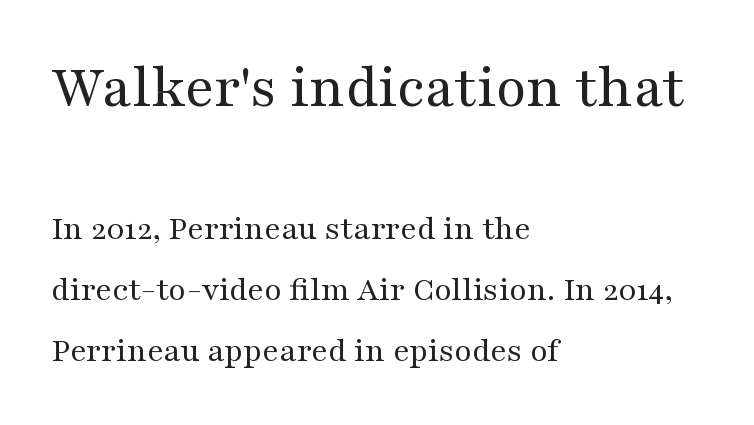
{"serif": "yes", "italic": "no", "bold": "no", "weight": "regular", "width": "wide", "stroke_contrast": "medium", "x_height": "medium", "monospaced": "no", "underline": "no", "align": "left", "line_spacing_ratio": 1.74, "letter_spacing": "normal", "letter_spacing_em": 0.0, "larger_block": "first", "size_ratio": 1.77, "glyph_px": 62}
